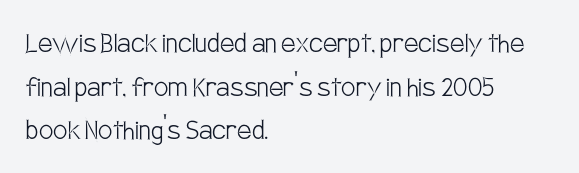
{"serif": "no", "italic": "no", "bold": "no", "weight": "light", "width": "condensed", "stroke_contrast": "low", "x_height": "large", "monospaced": "no", "underline": "no", "align": "left", "line_spacing": "normal", "line_spacing_ratio": 1.36, "letter_spacing": "normal", "letter_spacing_em": 0.0, "glyph_px": 32}
